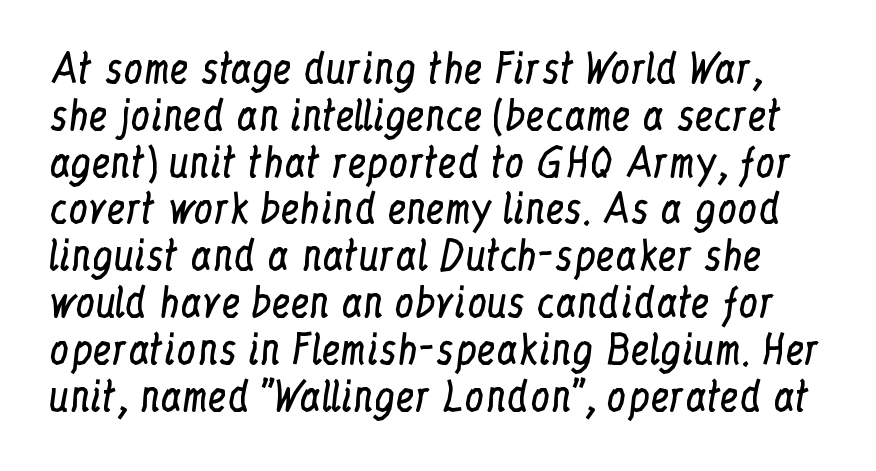
Q: Is the text bold? A: No.
Q: Is the text italic (slanted)? A: Yes.
Q: Is the typeface a serif or a sans-serif typeface? A: Serif.
Q: Is the text underlined? A: No.
Q: Is the spacing between letters normal or unusually wide? A: Normal.
Q: Width (condensed, normal, or wide)? A: Condensed.
Q: Stroke contrast? A: Low.
Q: x-height? A: Medium.
Q: Monospaced? A: No.
